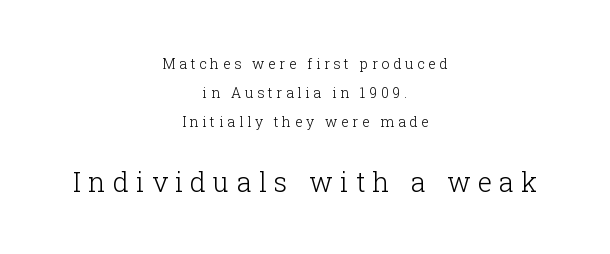
{"italic": "no", "bold": "no", "underline": "no", "align": "center", "line_spacing": "loose", "line_spacing_ratio": 2.07, "letter_spacing": "wide", "letter_spacing_em": 0.27, "larger_block": "second", "size_ratio": 1.93, "glyph_px": 27}
